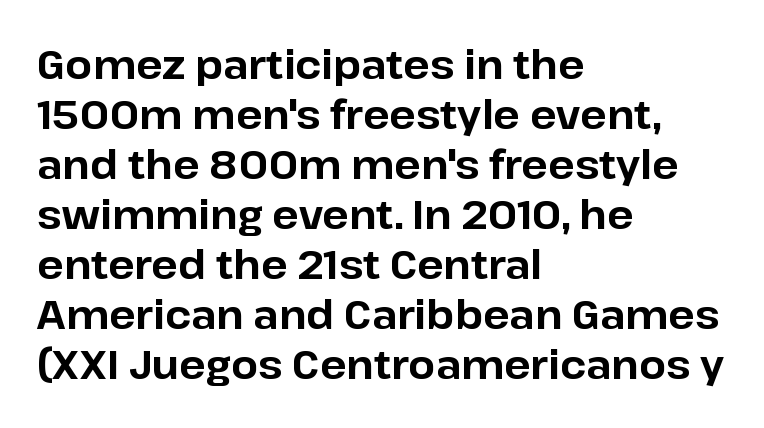
Q: Is the text bold? A: Yes.
Q: Is the text italic (slanted)? A: No, it is upright.
Q: Is the typeface a serif or a sans-serif typeface? A: Sans-serif.
Q: Is the text underlined? A: No.
Q: How is the paragraph aligned? A: Left-aligned.
Q: Is the spacing between letters normal or unusually wide? A: Normal.
Q: Is the spacing between lines tight, normal or loose? A: Normal.
Q: Width (condensed, normal, or wide)? A: Normal.
Q: Stroke contrast? A: Low.
Q: x-height? A: Medium.
Q: Monospaced? A: No.
